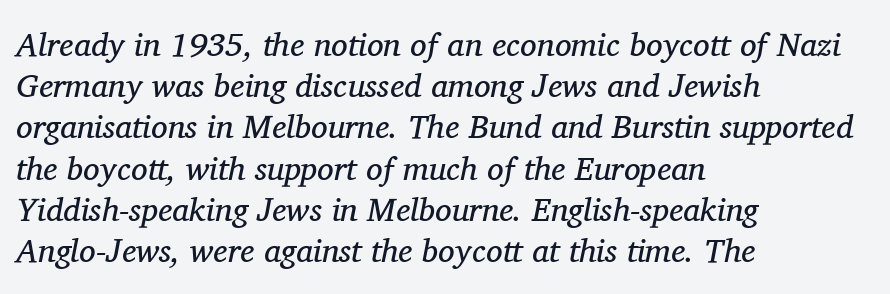
The image shows 33 px regular-weight serif type, italic (leaning right); set left-aligned, normal line spacing (1.25x), normal letter spacing, not underlined; medium stroke contrast and a medium x-height.
